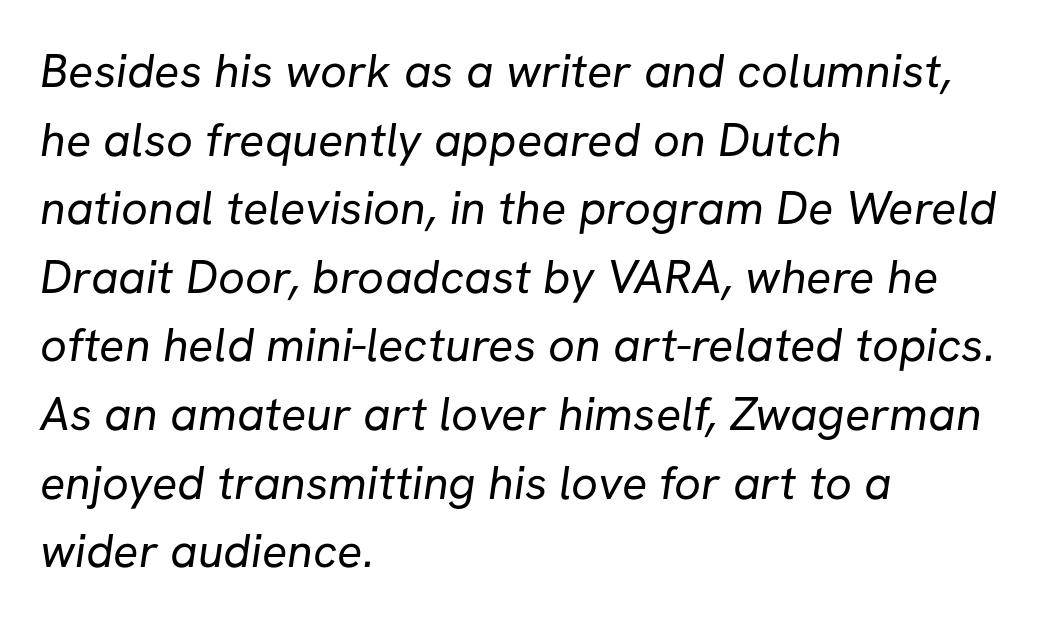
Q: Is the text bold? A: No.
Q: Is the typeface a serif or a sans-serif typeface? A: Sans-serif.
Q: Is the text underlined? A: No.
Q: How is the paragraph aligned? A: Left-aligned.
Q: Is the spacing between letters normal or unusually wide? A: Normal.
Q: Is the spacing between lines tight, normal or loose? A: Normal.
Q: Width (condensed, normal, or wide)? A: Normal.
Q: Stroke contrast? A: Low.
Q: x-height? A: Medium.
Q: Monospaced? A: No.
